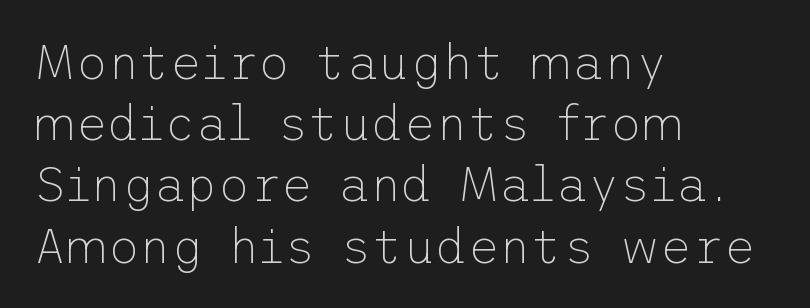
The image shows 49 px thin sans-serif type, upright; set left-aligned, normal line spacing (1.25x), normal letter spacing, not underlined; low stroke contrast and a medium x-height.
